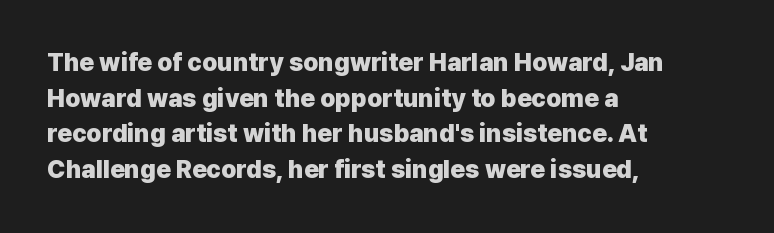
The image shows 25 px bold type, upright; set left-aligned, normal line spacing (1.43x), normal letter spacing, not underlined.
